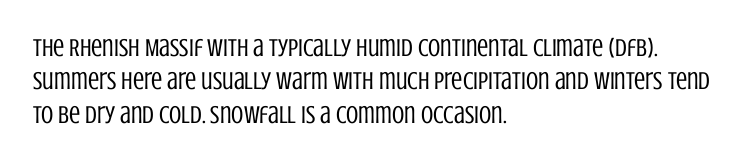
Q: Is the text bold? A: No.
Q: Is the text italic (slanted)? A: No, it is upright.
Q: Is the text underlined? A: No.
Q: How is the paragraph aligned? A: Left-aligned.
Q: Is the spacing between letters normal or unusually wide? A: Normal.
Q: Is the spacing between lines tight, normal or loose? A: Normal.
